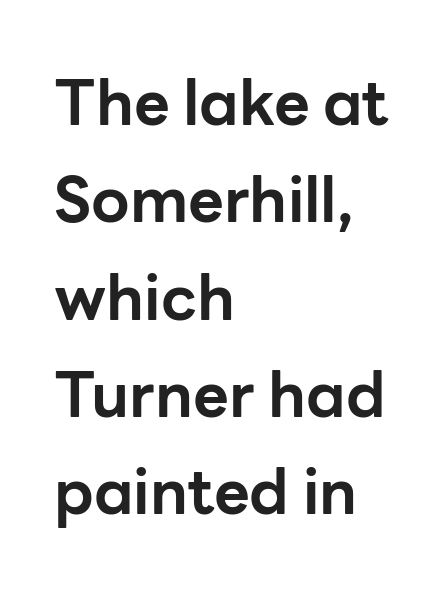
Caption: bold face, heavy strokes. When letters stand straight like this, we call the style roman or upright. Type without underlining. Nothing unusual about the tracking: characters are spaced as the font intends.
